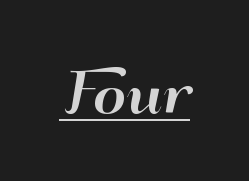
Grotesque or geometric, the face here clearly has no serifs. Each letter keeps its own natural width here, so spacing adapts to shape. Underlining? Definitely there.
